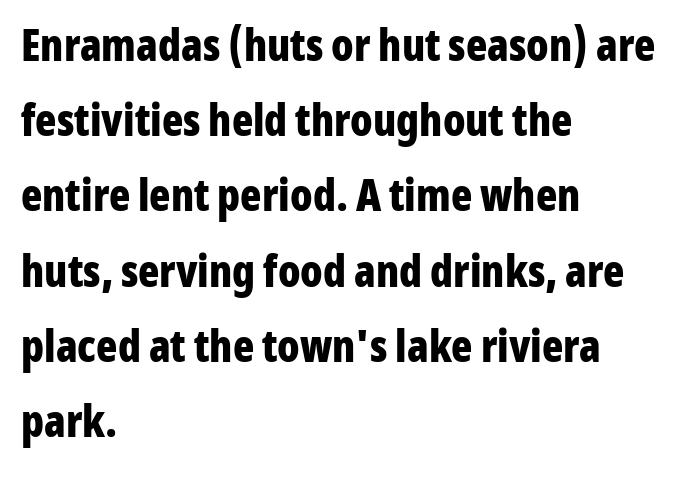
Q: Is the text bold? A: Yes.
Q: Is the text italic (slanted)? A: No, it is upright.
Q: Is the typeface a serif or a sans-serif typeface? A: Sans-serif.
Q: Is the text underlined? A: No.
Q: How is the paragraph aligned? A: Left-aligned.
Q: Is the spacing between letters normal or unusually wide? A: Normal.
Q: Width (condensed, normal, or wide)? A: Condensed.
Q: Stroke contrast? A: Low.
Q: x-height? A: Medium.
Q: Monospaced? A: No.
